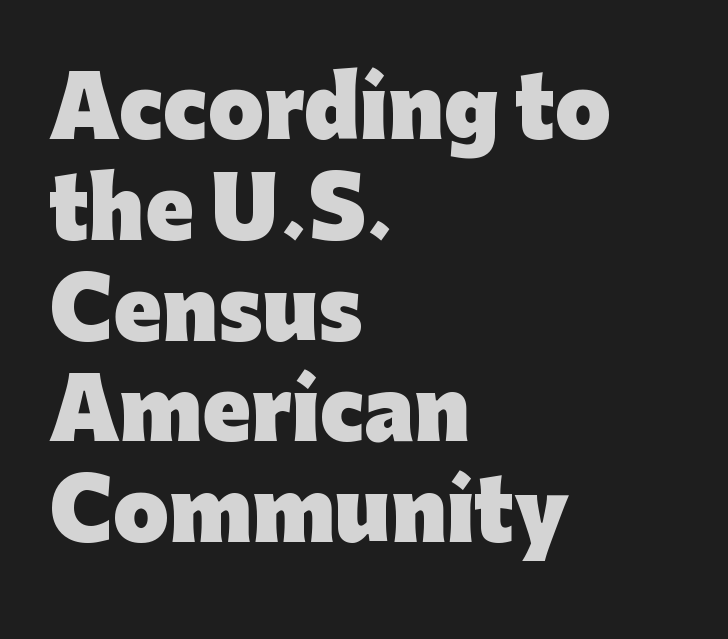
The image shows 80 px heavy sans-serif type, upright; set left-aligned, normal line spacing (1.26x), normal letter spacing, not underlined; low stroke contrast and a medium x-height.
